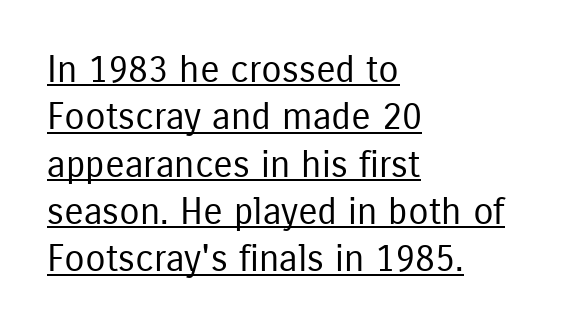
{"serif": "no", "italic": "no", "bold": "no", "weight": "regular", "width": "condensed", "stroke_contrast": "low", "x_height": "medium", "monospaced": "no", "underline": "yes", "align": "left", "line_spacing": "normal", "line_spacing_ratio": 1.28, "letter_spacing": "normal", "letter_spacing_em": 0.0, "glyph_px": 37}
